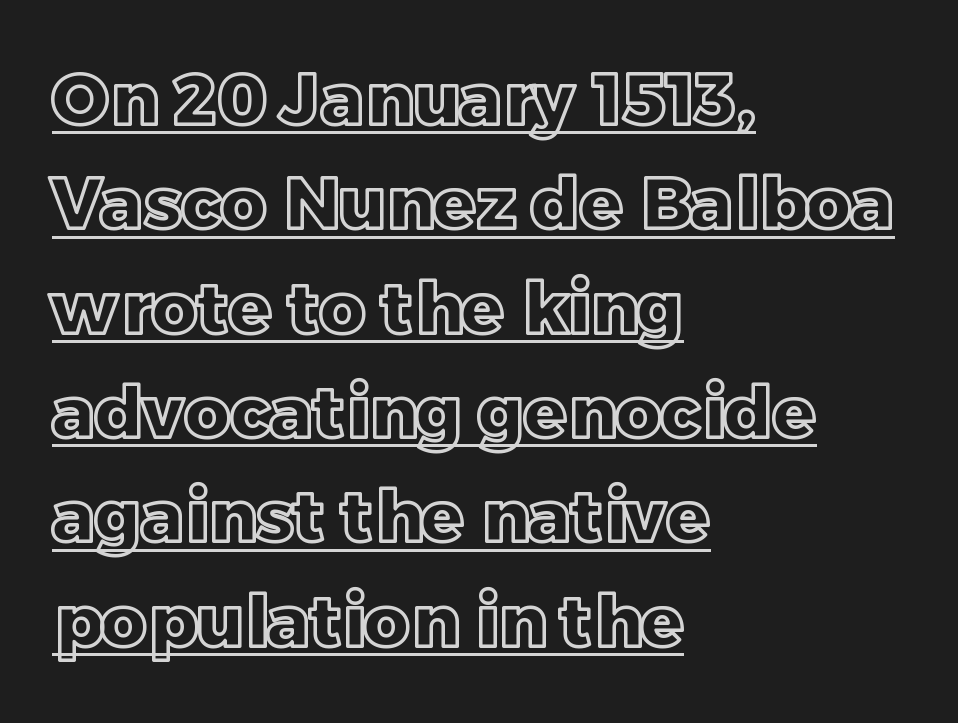
{"italic": "no", "width": "normal", "x_height": "large", "monospaced": "no", "underline": "yes", "align": "left", "line_spacing": "normal", "line_spacing_ratio": 1.47, "letter_spacing": "normal", "letter_spacing_em": 0.0, "glyph_px": 71}
